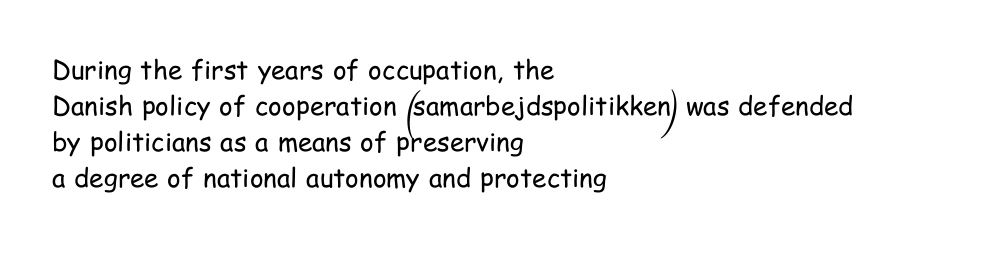
The image shows 26 px text type, upright; set left-aligned, normal line spacing (1.39x), normal letter spacing, not underlined.
